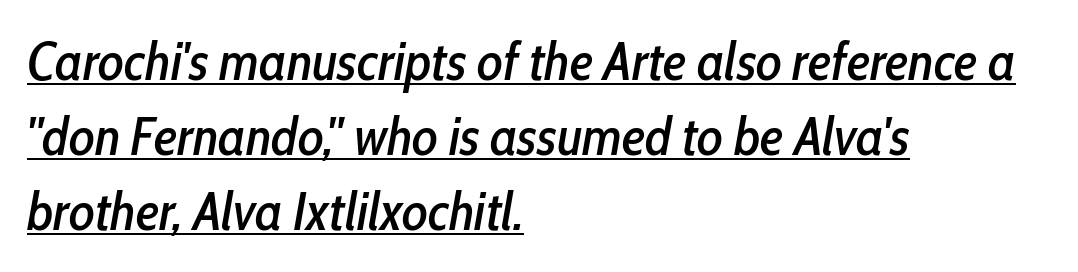
Q: Is the text italic (slanted)? A: Yes, it leans right by about 10 degrees.
Q: Is the text underlined? A: Yes.
Q: How is the paragraph aligned? A: Left-aligned.
Q: Is the spacing between letters normal or unusually wide? A: Normal.
Q: Is the spacing between lines tight, normal or loose? A: Normal.
Q: Width (condensed, normal, or wide)? A: Condensed.
Q: Stroke contrast? A: Low.
Q: x-height? A: Medium.
Q: Monospaced? A: No.
